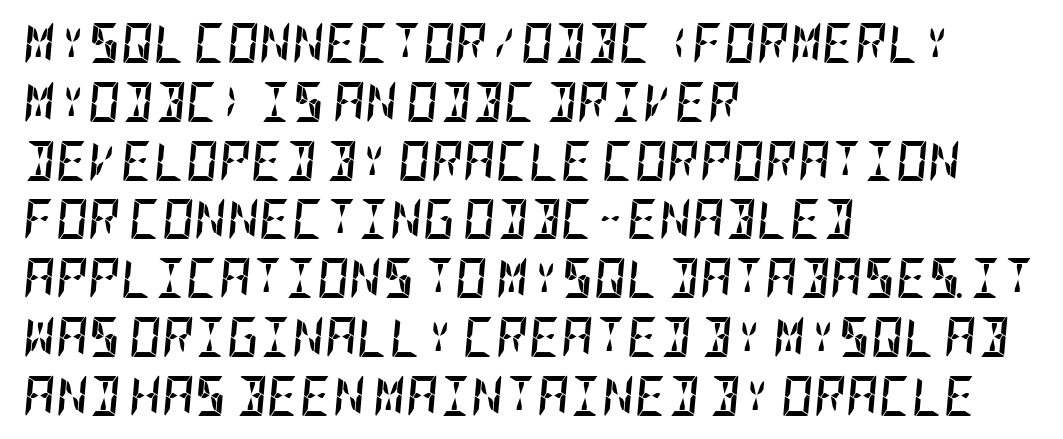
{"italic": "yes", "lean": "right", "slant_degrees": 5, "bold": "yes", "weight": "semibold", "width": "condensed", "stroke_contrast": "low", "x_height": "large", "underline": "no", "align": "left", "line_spacing": "normal", "line_spacing_ratio": 1.47, "letter_spacing": "normal", "letter_spacing_em": 0.0, "glyph_px": 40}
